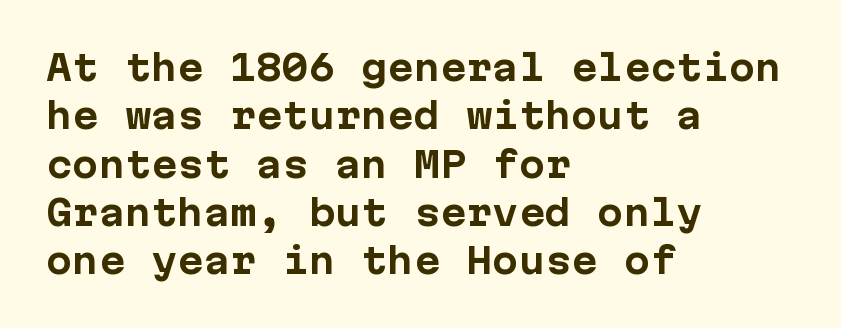
Q: Is the text bold? A: Yes.
Q: Is the text italic (slanted)? A: No, it is upright.
Q: Is the typeface a serif or a sans-serif typeface? A: Sans-serif.
Q: Is the text underlined? A: No.
Q: How is the paragraph aligned? A: Left-aligned.
Q: Is the spacing between letters normal or unusually wide? A: Normal.
Q: Is the spacing between lines tight, normal or loose? A: Normal.
Q: Width (condensed, normal, or wide)? A: Normal.
Q: Stroke contrast? A: Low.
Q: x-height? A: Medium.
